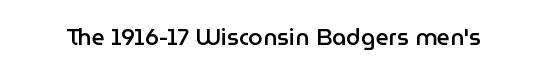
The image shows 23 px text type, upright; set normal letter spacing, not underlined.
